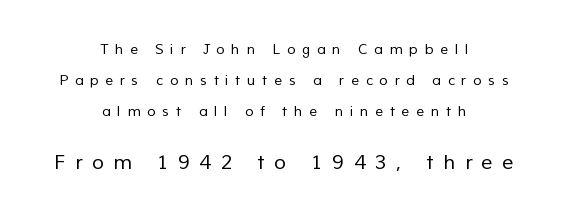
Look at the glyph heights: the lower group is clearly the bigger setting. Nobody drew a line under any word here. Bold? No — there's no thickening of the strokes. The space between consecutive lines is lavish.
